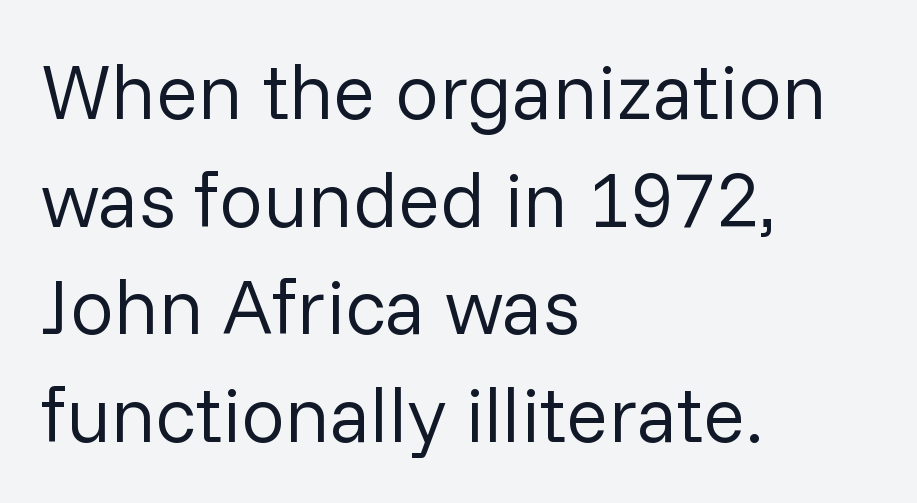
Q: Is the text bold? A: No.
Q: Is the text italic (slanted)? A: No, it is upright.
Q: Is the typeface a serif or a sans-serif typeface? A: Sans-serif.
Q: Is the text underlined? A: No.
Q: How is the paragraph aligned? A: Left-aligned.
Q: Is the spacing between letters normal or unusually wide? A: Normal.
Q: Is the spacing between lines tight, normal or loose? A: Normal.
Q: Width (condensed, normal, or wide)? A: Normal.
Q: Stroke contrast? A: Low.
Q: x-height? A: Medium.
Q: Monospaced? A: No.
